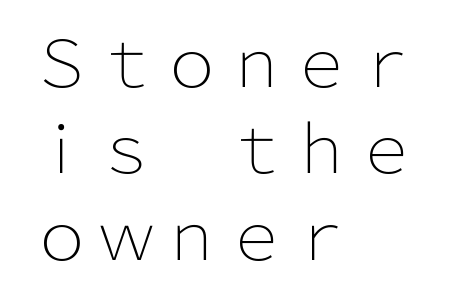
{"serif": "no", "italic": "no", "bold": "no", "weight": "light", "width": "normal", "stroke_contrast": "low", "x_height": "medium", "monospaced": "no", "underline": "no", "align": "left", "line_spacing": "normal", "line_spacing_ratio": 1.33, "letter_spacing": "normal", "letter_spacing_em": 0.0, "glyph_px": 65}
